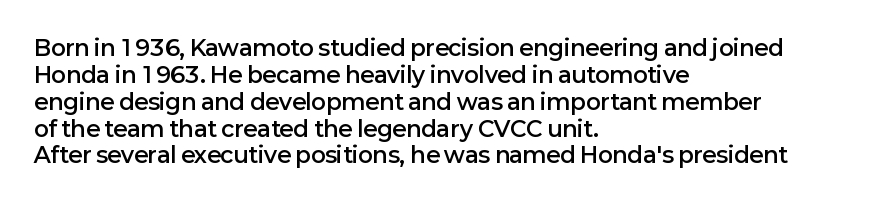
Letters rest on an invisible, unmarked baseline. Notice how the stems are strictly vertical — no italics here. In terms of letterspacing, this is plain default setting. This is moderately heavy type, rendered in semibold. Reading down the block, your eye returns to a fixed left position each line.
